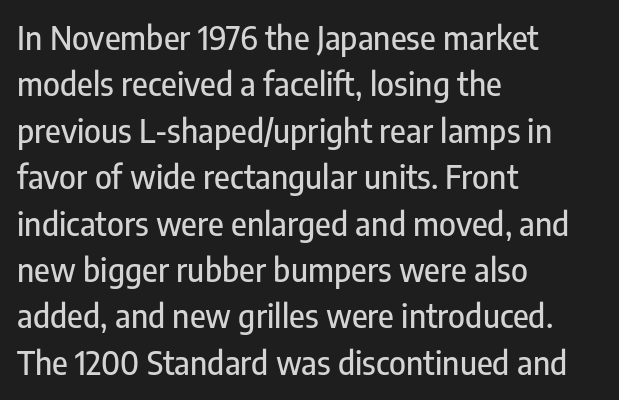
{"serif": "no", "italic": "no", "width": "condensed", "stroke_contrast": "low", "x_height": "medium", "monospaced": "no", "underline": "no", "align": "left", "line_spacing": "normal", "line_spacing_ratio": 1.45, "letter_spacing": "normal", "letter_spacing_em": 0.0, "glyph_px": 32}
